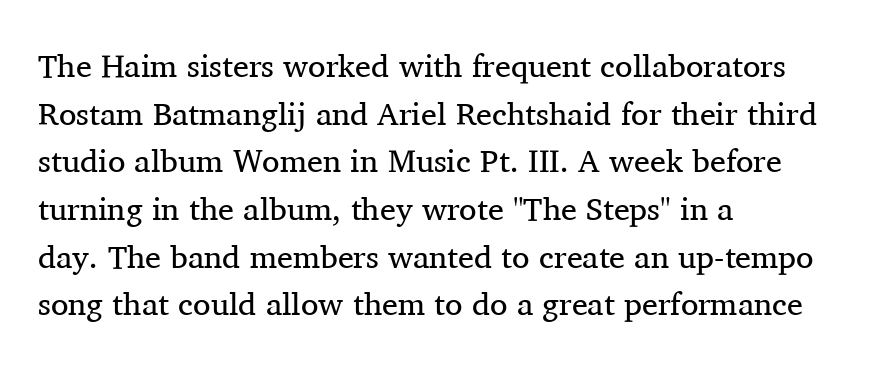
The image shows 32 px regular-weight serif type, upright; set left-aligned, normal line spacing (1.49x), normal letter spacing, not underlined; medium stroke contrast and a medium x-height.
